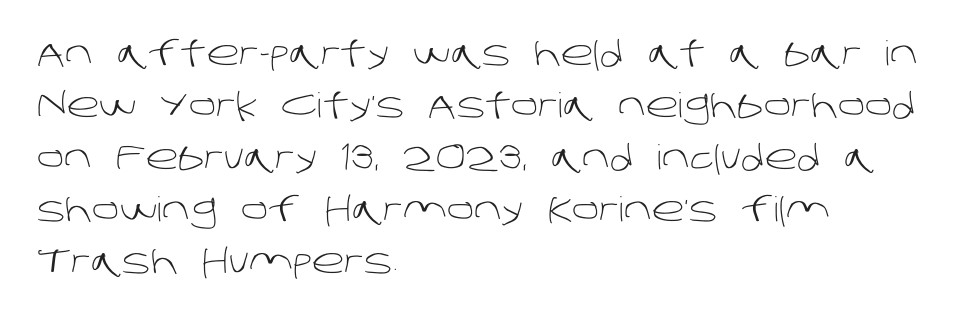
The image shows 34 px light sans-serif type; set left-aligned, normal line spacing (1.53x), normal letter spacing, not underlined; low stroke contrast and a large x-height.
